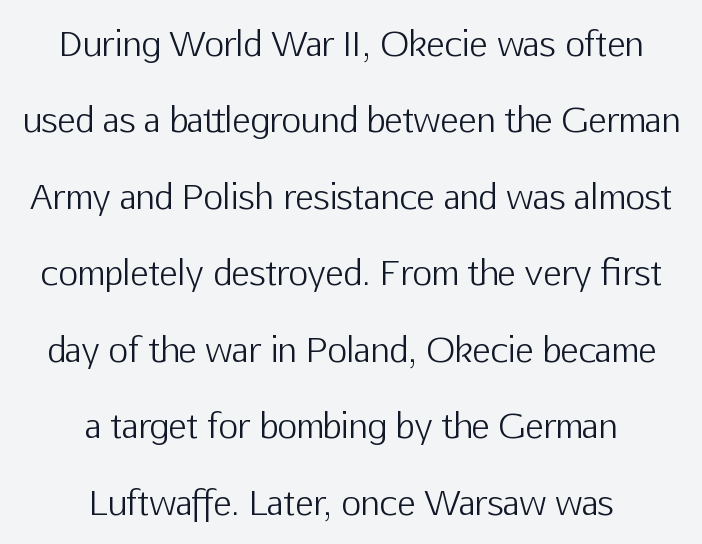
{"serif": "no", "italic": "no", "bold": "no", "weight": "light", "width": "normal", "stroke_contrast": "low", "x_height": "medium", "monospaced": "no", "underline": "no", "align": "center", "line_spacing": "loose", "line_spacing_ratio": 2.25, "letter_spacing": "normal", "letter_spacing_em": 0.0, "glyph_px": 34}
